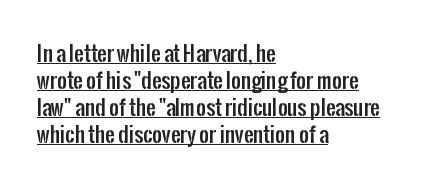
Q: Is the text italic (slanted)? A: No, it is upright.
Q: Is the text underlined? A: Yes.
Q: How is the paragraph aligned? A: Left-aligned.
Q: Is the spacing between letters normal or unusually wide? A: Normal.
Q: Is the spacing between lines tight, normal or loose? A: Normal.
